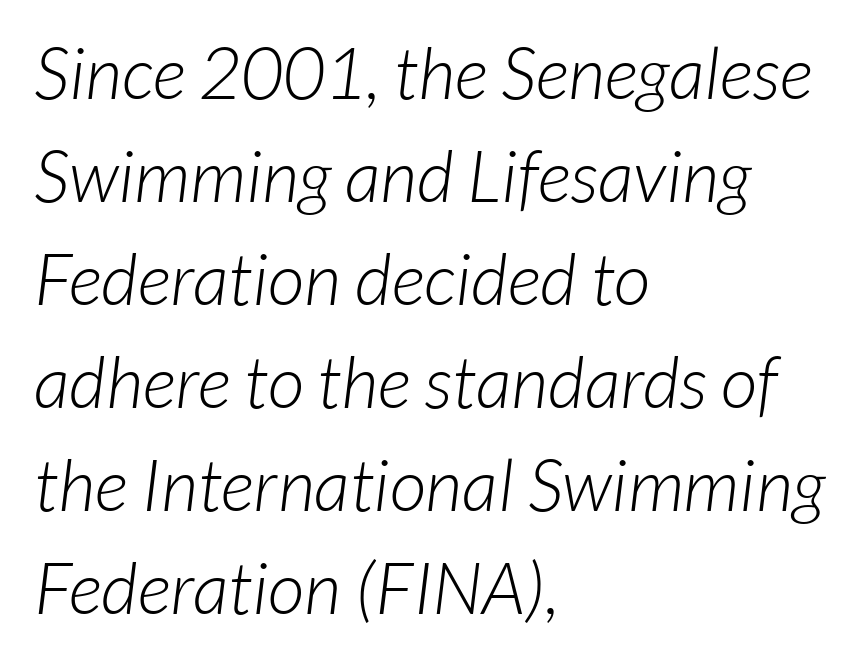
{"serif": "no", "bold": "no", "weight": "light", "width": "normal", "stroke_contrast": "low", "x_height": "medium", "monospaced": "no", "underline": "no", "align": "left", "line_spacing": "normal", "line_spacing_ratio": 1.43, "letter_spacing": "normal", "letter_spacing_em": 0.0, "glyph_px": 72}
